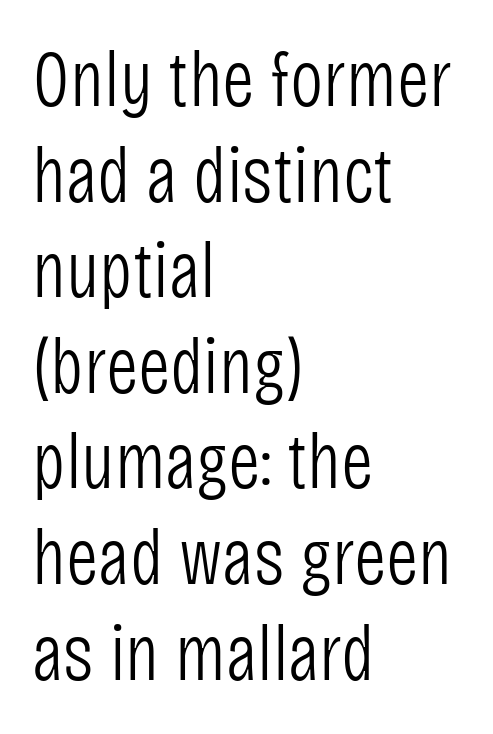
The image shows 79 px light, condensed sans-serif type, upright; set left-aligned, line spacing 1.21x, normal letter spacing, not underlined; low stroke contrast and a large x-height.
